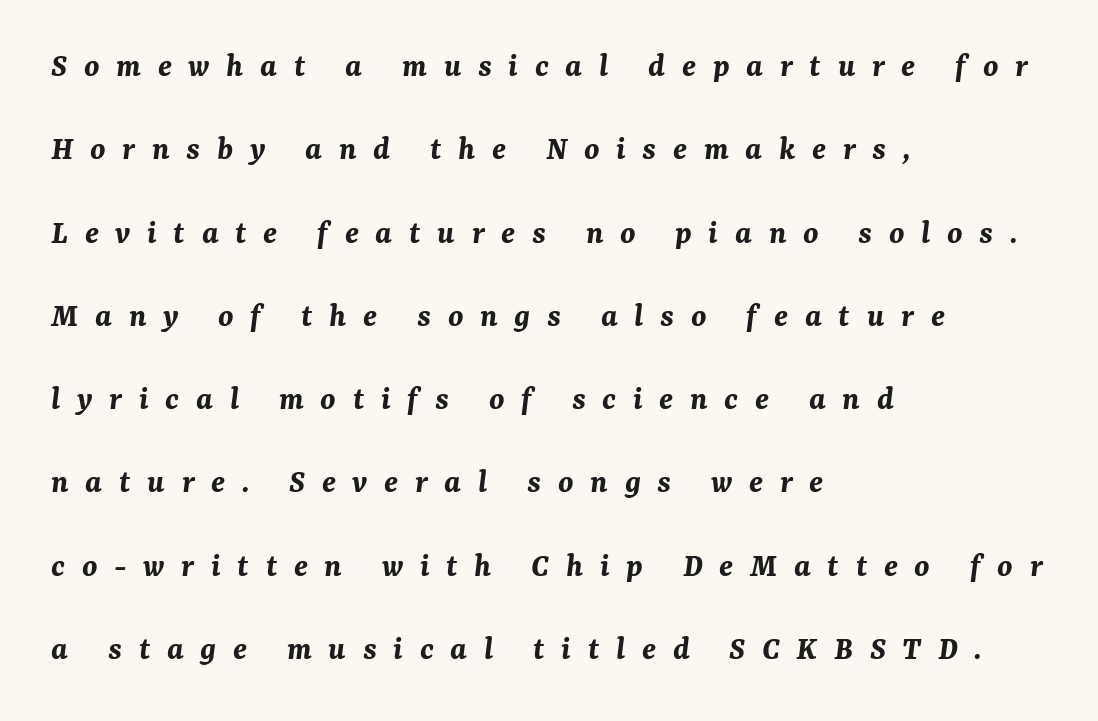
Notice the wide empty band between every row — that's loose leading. Honestly, the letter spacing is so wide it's the main thing you notice. Letters rest on an invisible, unmarked baseline. Proportional: the letters do not fall into vertical columns.
